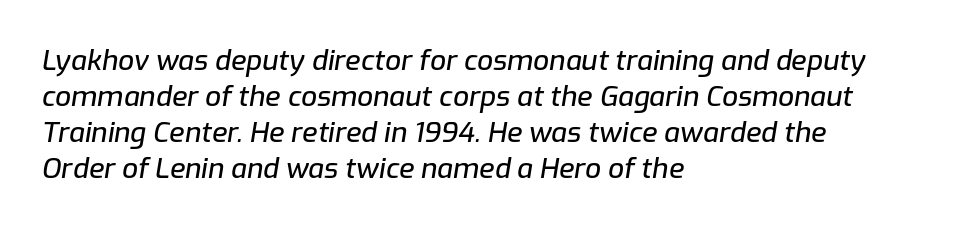
Note the varied advance widths — an 'i' is clearly narrower than an 'm'. There is no visible air inserted between adjacent glyphs. Where is the straight margin? On the left. Horizontal bands of white between lines are of average thickness.
